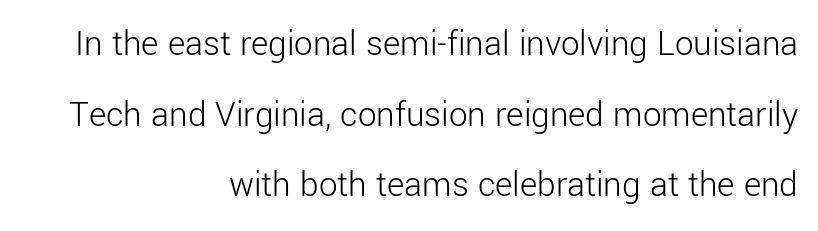
Q: Is the text bold? A: No.
Q: Is the text italic (slanted)? A: No, it is upright.
Q: Is the typeface a serif or a sans-serif typeface? A: Sans-serif.
Q: Is the text underlined? A: No.
Q: How is the paragraph aligned? A: Right-aligned.
Q: Is the spacing between letters normal or unusually wide? A: Normal.
Q: Is the spacing between lines tight, normal or loose? A: Loose.
Q: Width (condensed, normal, or wide)? A: Normal.
Q: Stroke contrast? A: Low.
Q: x-height? A: Medium.
Q: Monospaced? A: No.
